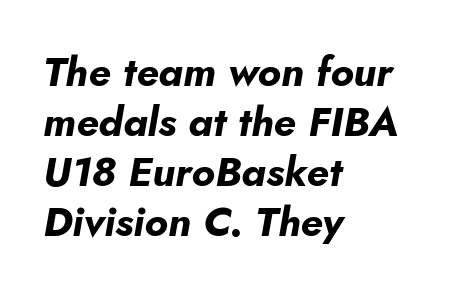
Looks like regular typesetting: each glyph gets only the width it needs. Tall strokes in this sample are angled rather than plumb. Words float on clear page, feet unadorned. Chunky letters — that's bold for sure. The typesetter chose a ragged-right arrangement here. Short note: letters normally spaced.
